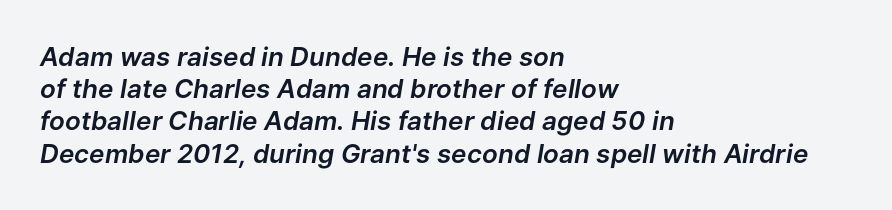
Every character sits at an angle, as italics do. The string is rendered with underlining switched off. The typesetter chose a ragged-right arrangement here. The letters sit at their default tracking, neither squeezed nor spread.
